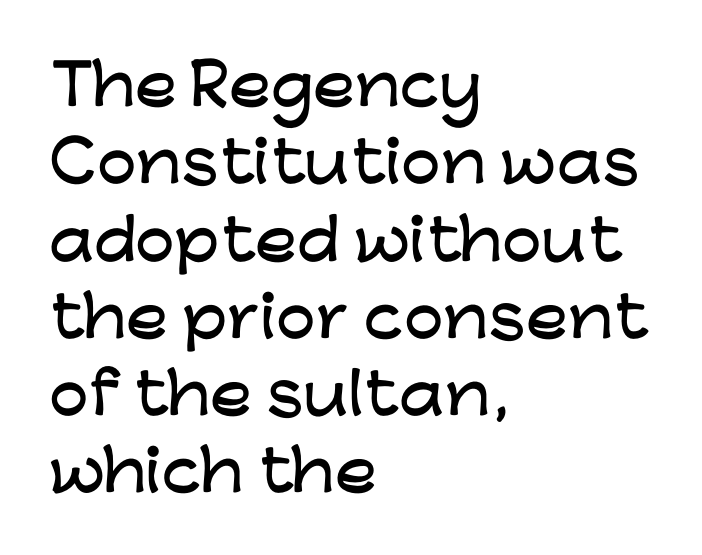
{"serif": "no", "italic": "no", "width": "wide", "stroke_contrast": "low", "x_height": "medium", "monospaced": "no", "underline": "no", "align": "left", "line_spacing": "normal", "line_spacing_ratio": 1.38, "letter_spacing": "normal", "letter_spacing_em": 0.0, "glyph_px": 56}
